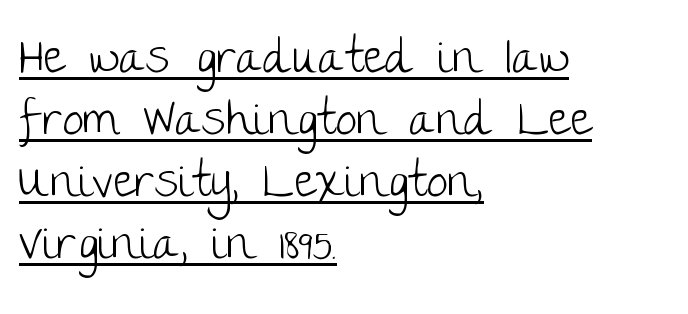
The face used here is proportionally spaced, like ordinary book or web type. Glyph-to-glyph distance matches everyday printed text. The face used here is a sans, in the tradition of grotesques and geometrics. Notice how descenders clear the ascenders below comfortably — that's standard leading.
